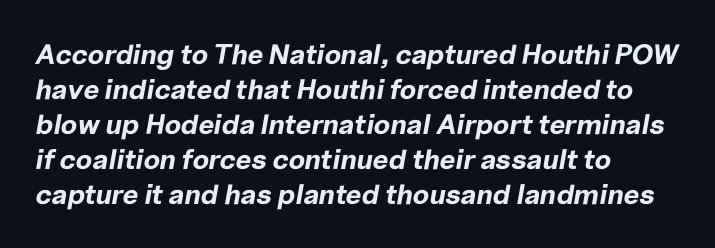
{"italic": "yes", "lean": "right", "slant_degrees": 10, "bold": "yes", "weight": "bold", "width": "normal", "stroke_contrast": "low", "x_height": "medium", "monospaced": "no", "underline": "no", "align": "left", "line_spacing": "normal", "line_spacing_ratio": 1.25, "letter_spacing": "normal", "letter_spacing_em": 0.0, "glyph_px": 28}
